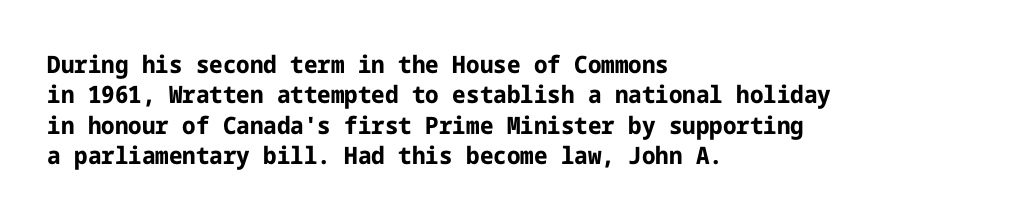
Q: Is the text bold? A: Yes.
Q: Is the text italic (slanted)? A: No, it is upright.
Q: Is the text underlined? A: No.
Q: How is the paragraph aligned? A: Left-aligned.
Q: Is the spacing between letters normal or unusually wide? A: Normal.
Q: Is the spacing between lines tight, normal or loose? A: Normal.
